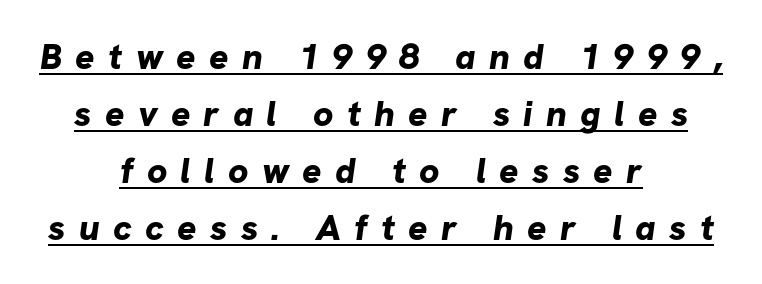
Q: Is the text bold? A: Yes.
Q: Is the typeface a serif or a sans-serif typeface? A: Sans-serif.
Q: Is the text underlined? A: Yes.
Q: How is the paragraph aligned? A: Centered.
Q: Is the spacing between letters normal or unusually wide? A: Unusually wide.
Q: Is the spacing between lines tight, normal or loose? A: Normal.
Q: Width (condensed, normal, or wide)? A: Normal.
Q: Stroke contrast? A: Low.
Q: x-height? A: Medium.
Q: Monospaced? A: No.
